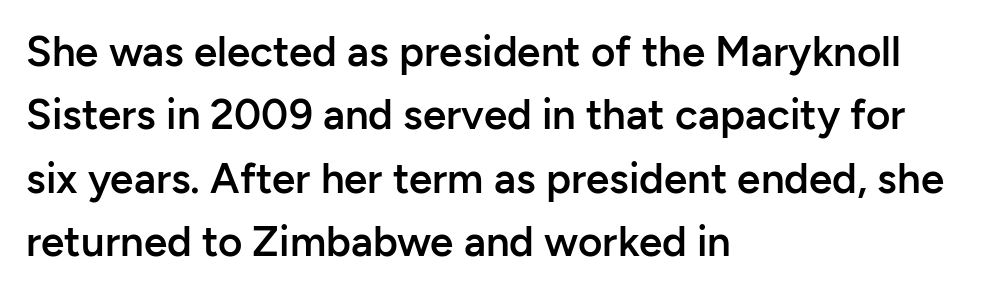
{"serif": "no", "italic": "no", "bold": "semi", "weight": "semibold", "width": "normal", "stroke_contrast": "low", "x_height": "medium", "monospaced": "no", "underline": "no", "align": "left", "line_spacing": "normal", "line_spacing_ratio": 1.51, "letter_spacing": "normal", "letter_spacing_em": 0.0, "glyph_px": 42}
